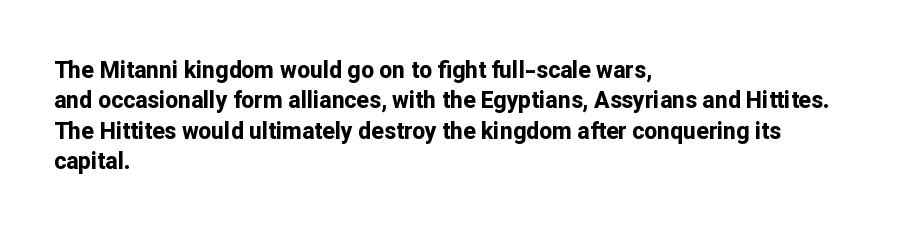
Q: Is the text bold? A: Yes.
Q: Is the text italic (slanted)? A: No, it is upright.
Q: Is the text underlined? A: No.
Q: How is the paragraph aligned? A: Left-aligned.
Q: Is the spacing between letters normal or unusually wide? A: Normal.
Q: Is the spacing between lines tight, normal or loose? A: Normal.
